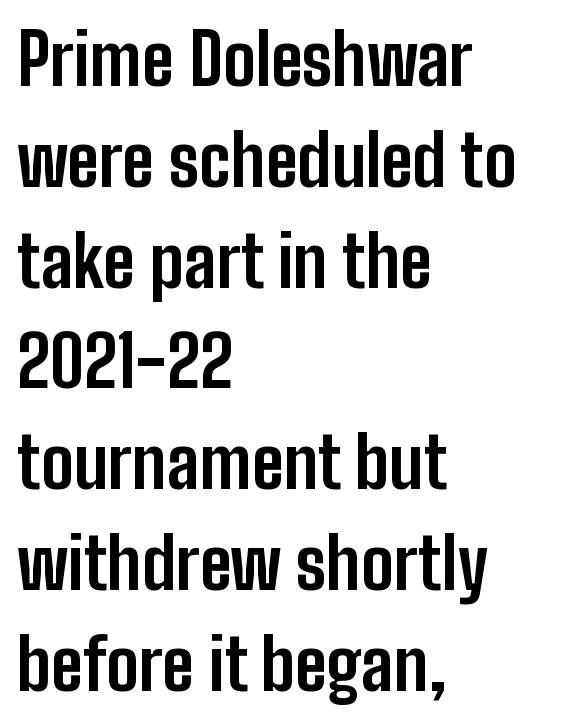
In CSS terms this would be text-align: left. Posture: upright roman. Does extra space separate the letters? No, they use regular spacing. Strokes here are thick enough to call this a true bold.
